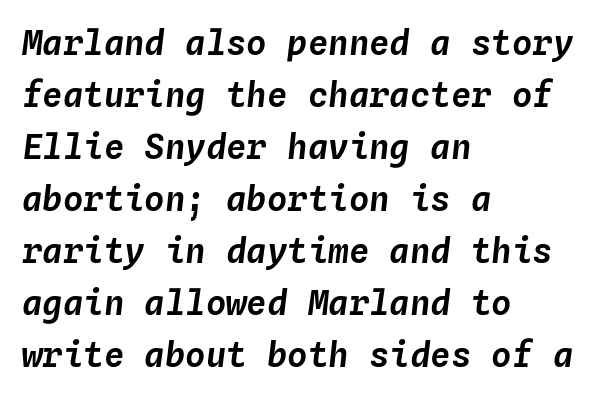
The lines sit at an ordinary, default distance from one another. The rendering keeps characters at their native spacing. The glyphs look as if they've been sheared to an angle. Underlining? Definitely not there. Is this a fixed-width face? Yes — each glyph sits in an identical cell. Casual observation: everything's shoved over to the left.
